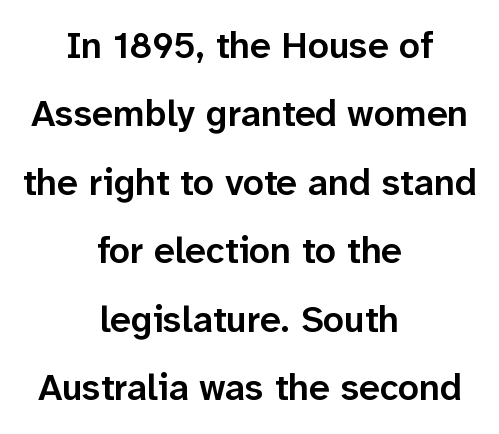
{"serif": "no", "italic": "no", "bold": "semi", "weight": "semibold", "width": "normal", "stroke_contrast": "low", "x_height": "medium", "monospaced": "no", "underline": "no", "align": "center", "line_spacing_ratio": 1.85, "letter_spacing": "normal", "letter_spacing_em": 0.0, "glyph_px": 37}
